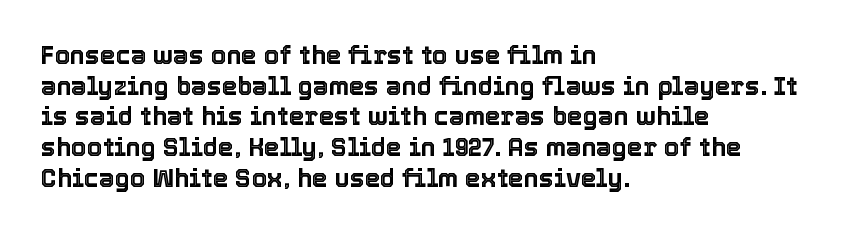
The image shows 25 px text type, upright; set left-aligned, line spacing 1.23x, normal letter spacing, not underlined.
